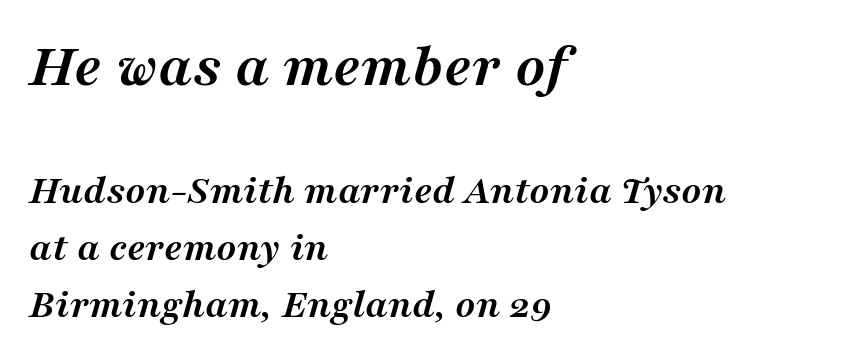
{"serif": "yes", "italic": "yes", "lean": "right", "slant_degrees": 16, "bold": "yes", "weight": "semibold", "width": "normal", "stroke_contrast": "medium", "x_height": "medium", "monospaced": "no", "underline": "no", "align": "left", "line_spacing": "normal", "line_spacing_ratio": 1.36, "letter_spacing": "normal", "letter_spacing_em": 0.0, "larger_block": "first", "size_ratio": 1.5, "glyph_px": 63}
